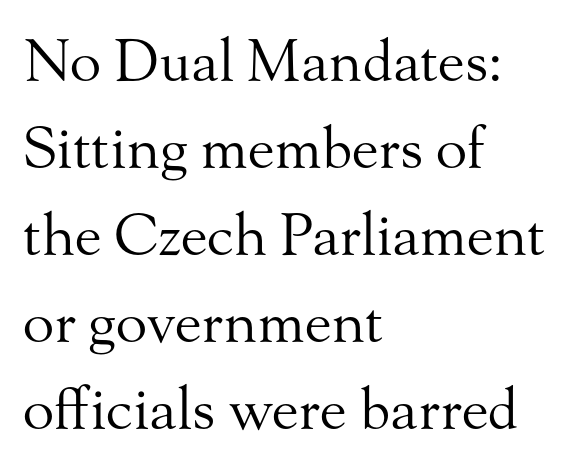
Q: Is the text bold? A: No.
Q: Is the text italic (slanted)? A: No, it is upright.
Q: Is the typeface a serif or a sans-serif typeface? A: Serif.
Q: Is the text underlined? A: No.
Q: How is the paragraph aligned? A: Left-aligned.
Q: Is the spacing between letters normal or unusually wide? A: Normal.
Q: Is the spacing between lines tight, normal or loose? A: Normal.
Q: Width (condensed, normal, or wide)? A: Normal.
Q: Stroke contrast? A: Medium.
Q: x-height? A: Small.
Q: Monospaced? A: No.
